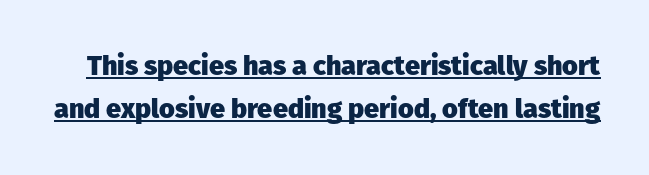
The image shows 27 px bold type, upright; set normal line spacing (1.59x), normal letter spacing, underlined.
